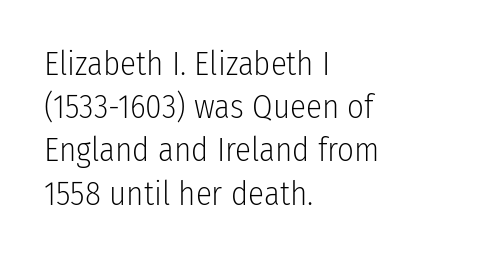
This rendering employs a face without finishing strokes, i.e., a sans-serif. The strip under each line holds only bare page. Where is the straight margin? On the left. Glyph-to-glyph distance matches everyday printed text. Here the designer chose a conventional face with non-uniform glyph widths.
